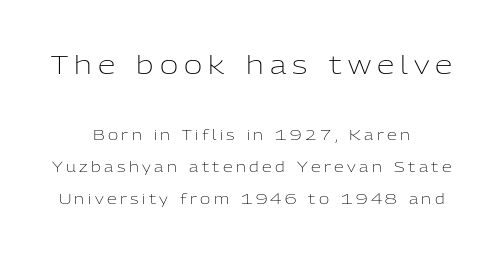
The image shows 25 px text type, upright; set centered, loose line spacing (2.29x), unusually wide letter spacing (+0.25 em), not underlined; the first (top) block is 1.79x larger.
